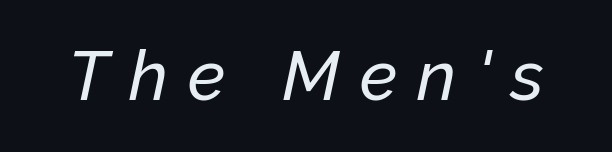
{"italic": "yes", "lean": "right", "slant_degrees": 12, "width": "normal", "stroke_contrast": "low", "x_height": "medium", "monospaced": "no", "underline": "no", "letter_spacing": "wide", "letter_spacing_em": 0.29, "glyph_px": 69}
